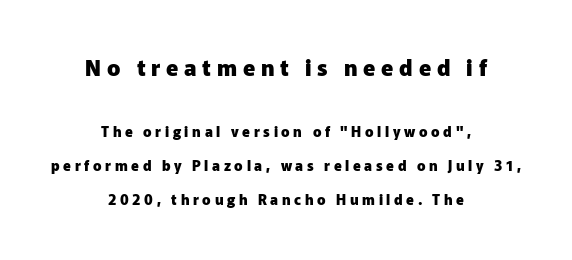
The passage shown begins with its larger block and ends with its smaller one. Compared with typical body copy, the letter spacing here is much looser. Chunky letters — that's bold for sure. Italic: no, the glyphs are upright roman. In terms of leading, this rendering errs on the spacious side. The typesetter chose a symmetrical, centered arrangement here.
